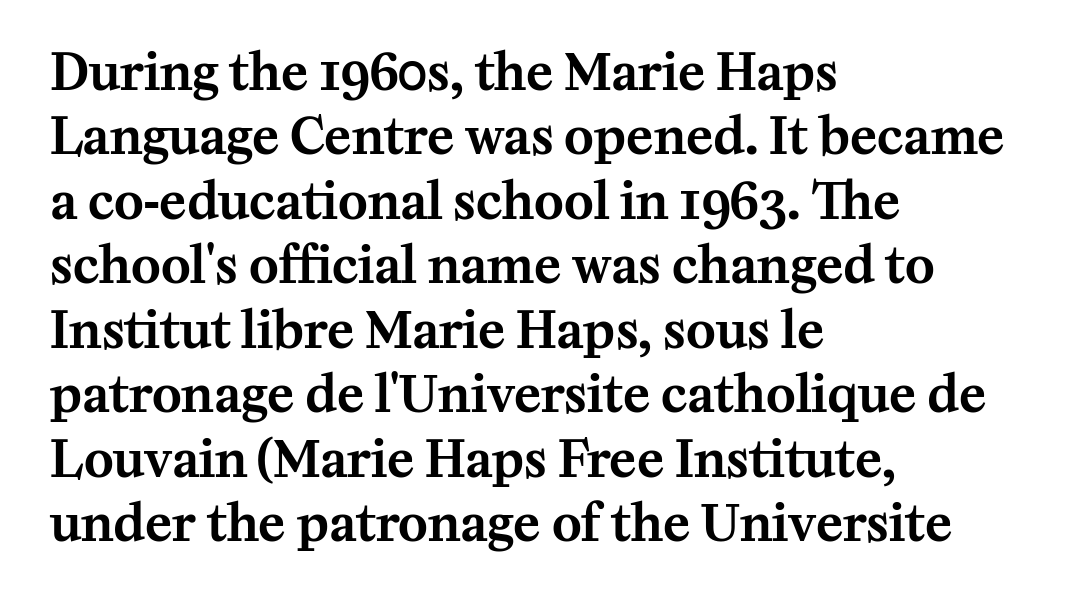
The image shows 50 px serif type, upright; set left-aligned, normal line spacing (1.29x), normal letter spacing, not underlined; medium stroke contrast and a medium x-height.
